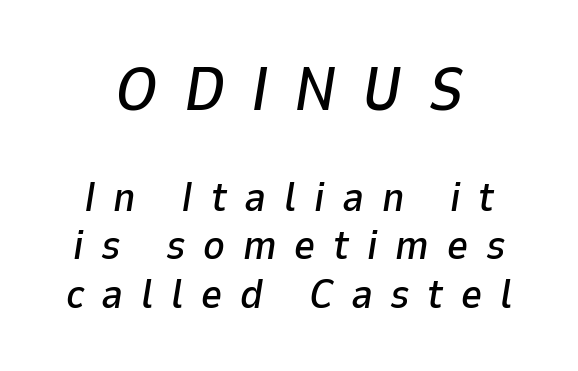
{"italic": "yes", "lean": "right", "slant_degrees": 9, "width": "normal", "stroke_contrast": "low", "x_height": "medium", "monospaced": "no", "underline": "no", "line_spacing_ratio": 1.18, "letter_spacing": "wide", "letter_spacing_em": 0.43, "larger_block": "first", "size_ratio": 1.49, "glyph_px": 61}
